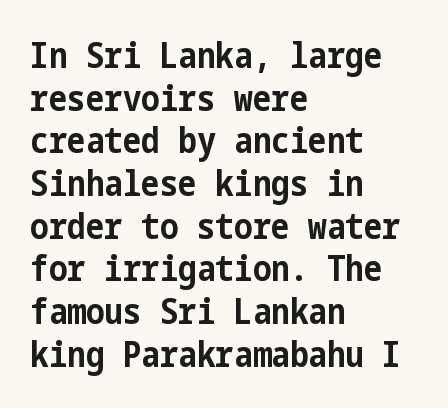
Serifs: no, the terminals of the letterforms are clean. The letterforms sit shoulder to shoulder at normal distance. Decoration check: the copy has no underline. The paragraph has a hard left edge and a soft right edge. You can tell it's not italic because the verticals are truly vertical. Thick stems and heavy bowls — unmistakably bold.
